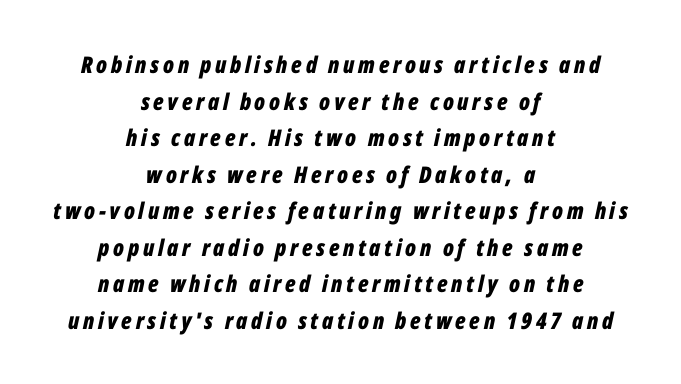
The image shows 23 px bold type, italic (leaning right); set centered, normal line spacing (1.59x), not underlined.
